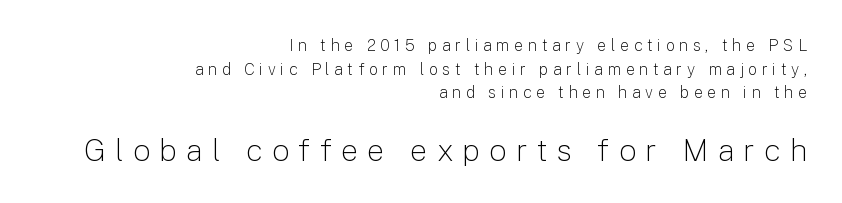
Only glyphs here, with clear space below each row. Style check: upright. Letterform terminals end flat and unadorned throughout the passage. The rendering inserts visible extra space after every character. Think of a printed novel: that variable character pitch is what you see here.
